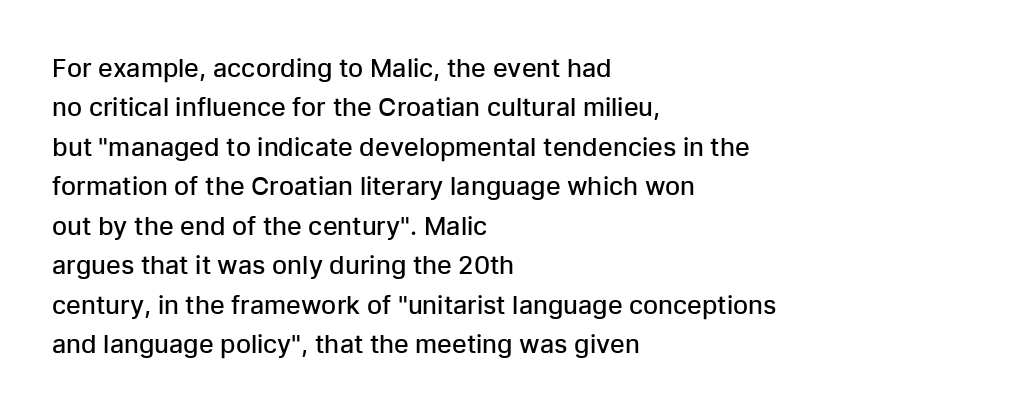
{"italic": "no", "bold": "semi", "underline": "no", "align": "left", "line_spacing": "normal", "line_spacing_ratio": 1.58, "letter_spacing": "normal", "letter_spacing_em": 0.0, "glyph_px": 25}
